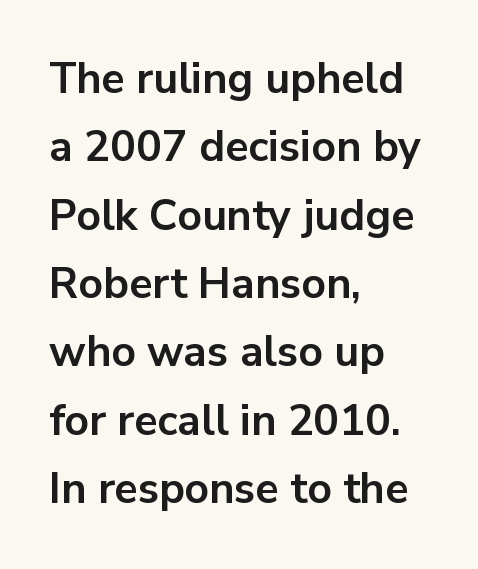
Q: Is the text bold? A: Yes.
Q: Is the text italic (slanted)? A: No, it is upright.
Q: Is the typeface a serif or a sans-serif typeface? A: Sans-serif.
Q: Is the text underlined? A: No.
Q: How is the paragraph aligned? A: Left-aligned.
Q: Is the spacing between letters normal or unusually wide? A: Normal.
Q: Is the spacing between lines tight, normal or loose? A: Normal.
Q: Width (condensed, normal, or wide)? A: Normal.
Q: Stroke contrast? A: Low.
Q: x-height? A: Medium.
Q: Monospaced? A: No.
